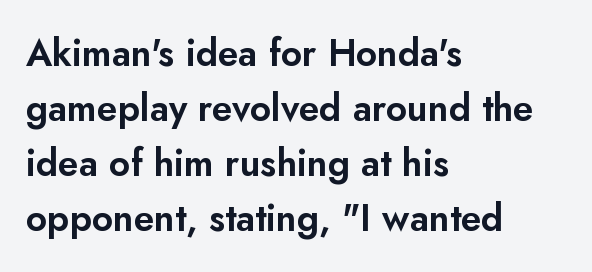
{"serif": "no", "italic": "no", "width": "normal", "stroke_contrast": "low", "x_height": "small", "monospaced": "no", "underline": "no", "align": "left", "line_spacing": "normal", "line_spacing_ratio": 1.49, "letter_spacing": "normal", "letter_spacing_em": 0.0, "glyph_px": 37}
